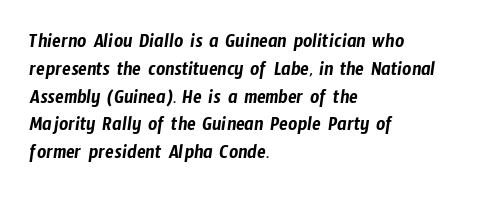
Q: Is the text underlined? A: No.
Q: How is the paragraph aligned? A: Left-aligned.
Q: Is the spacing between letters normal or unusually wide? A: Normal.
Q: Is the spacing between lines tight, normal or loose? A: Normal.
